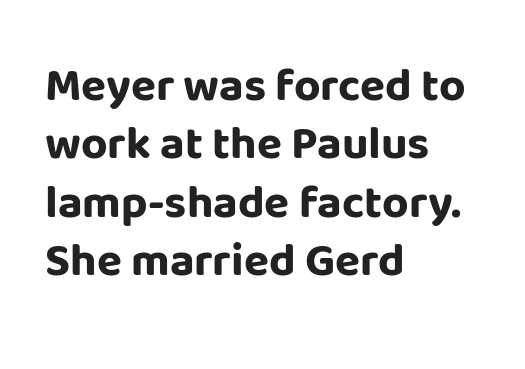
The zone under the glyphs is completely vacant. Nobody touched the tracking dial on this one. The space between consecutive lines is moderate. Line starts are locked; line ends wander.
